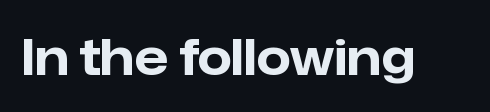
The image shows 49 px bold sans-serif type, upright; set normal letter spacing, not underlined; low stroke contrast and a medium x-height.
